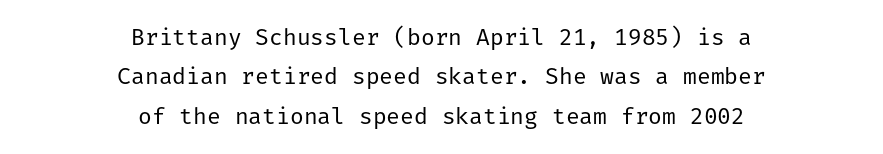
Rendered with straight, roman letterforms. Bare-footed words on every line. The strokes are not fattened; the text isn't bold. The passage is arranged like a title page — every line centered. Here the glyphs are tracked normally, forming tight word shapes.
